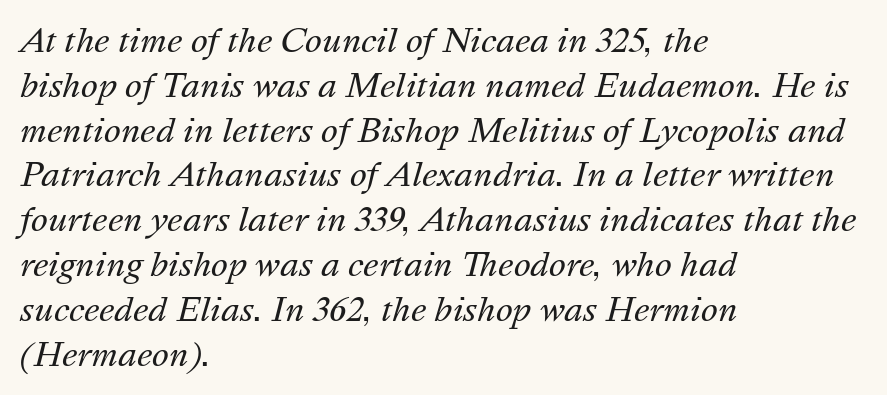
Observe the lean: these are italic letterforms. Lines of text with bare space underneath. Line beginnings align vertically; line endings do not. Looks like regular typesetting: each glyph gets only the width it needs. No heavy texture on the line: the type isn't bold. Does extra space separate the letters? No, they use regular spacing.
